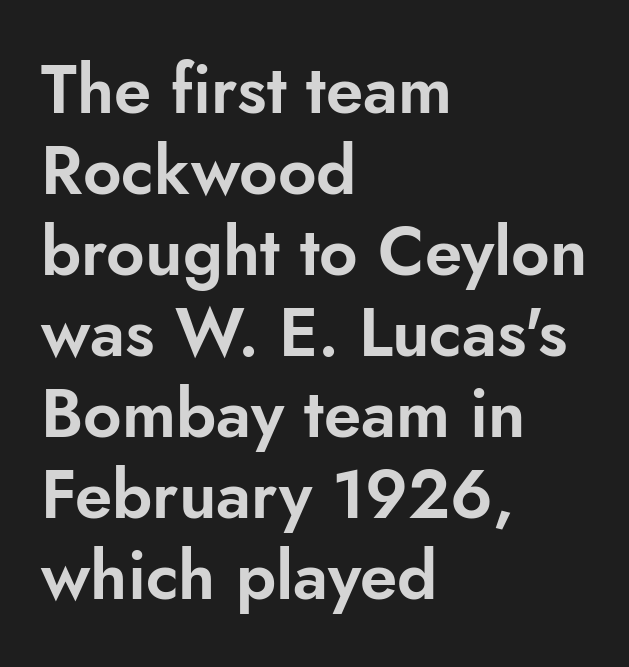
Q: Is the text italic (slanted)? A: No, it is upright.
Q: Is the typeface a serif or a sans-serif typeface? A: Sans-serif.
Q: Is the text underlined? A: No.
Q: How is the paragraph aligned? A: Left-aligned.
Q: Is the spacing between letters normal or unusually wide? A: Normal.
Q: Width (condensed, normal, or wide)? A: Normal.
Q: Stroke contrast? A: Low.
Q: x-height? A: Small.
Q: Monospaced? A: No.
